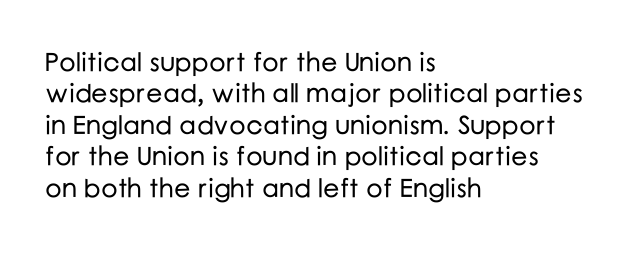
The image shows 26 px text type, upright; set left-aligned, line spacing 1.21x, normal letter spacing, not underlined.
